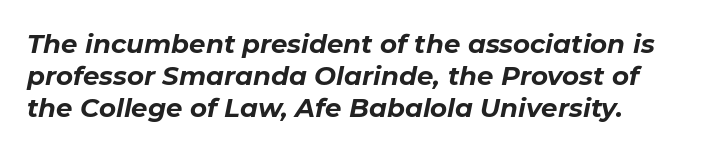
Students, note that the glyphs here touch the page at normal intervals. You'd pick this weight for a headline — it's a proper bold. Bare-footed words on every line. Does the lettering tilt? It does — this is italic.
